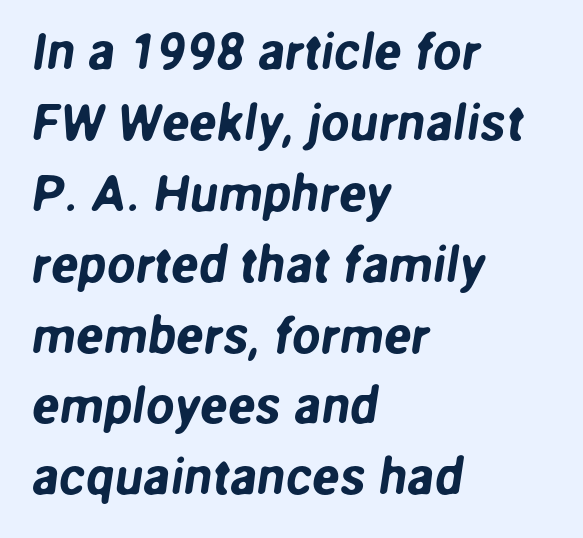
Q: Is the typeface a serif or a sans-serif typeface? A: Sans-serif.
Q: Is the text underlined? A: No.
Q: How is the paragraph aligned? A: Left-aligned.
Q: Is the spacing between letters normal or unusually wide? A: Normal.
Q: Is the spacing between lines tight, normal or loose? A: Normal.
Q: Width (condensed, normal, or wide)? A: Normal.
Q: Stroke contrast? A: Low.
Q: x-height? A: Medium.
Q: Monospaced? A: No.
